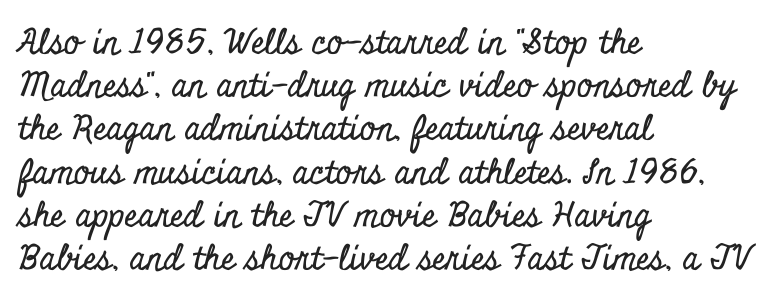
{"serif": "yes", "width": "condensed", "stroke_contrast": "low", "x_height": "small", "monospaced": "no", "underline": "no", "align": "left", "line_spacing": "normal", "line_spacing_ratio": 1.27, "letter_spacing": "normal", "letter_spacing_em": 0.0, "glyph_px": 34}
